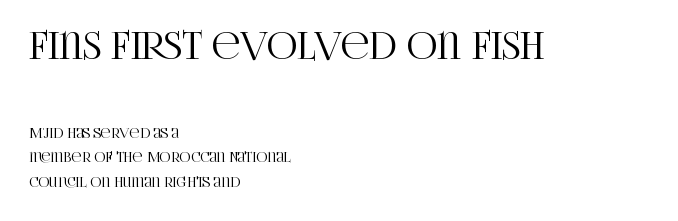
{"serif": "yes", "italic": "no", "width": "condensed", "stroke_contrast": "high", "x_height": "large", "monospaced": "no", "underline": "no", "align": "left", "line_spacing_ratio": 1.77, "letter_spacing": "normal", "letter_spacing_em": 0.0, "larger_block": "first", "size_ratio": 2.71, "glyph_px": 38}
